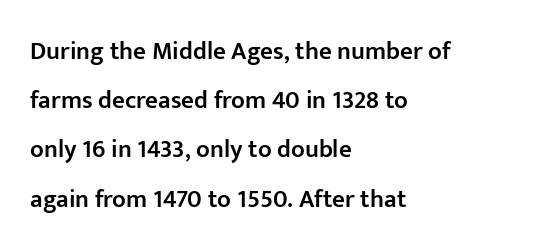
Its strokes are somewhat broadened, the hallmark of semibold type. In CSS terms this would be text-align: left. Anything drawn beneath the words? Only blank space. Characters remain perfectly vertical along every line.
